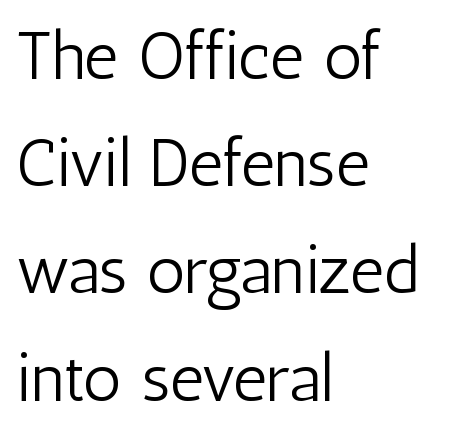
{"serif": "no", "italic": "no", "bold": "no", "weight": "light", "width": "condensed", "stroke_contrast": "low", "x_height": "medium", "monospaced": "no", "underline": "no", "align": "left", "line_spacing": "normal", "line_spacing_ratio": 1.6, "letter_spacing": "normal", "letter_spacing_em": 0.0, "glyph_px": 67}
